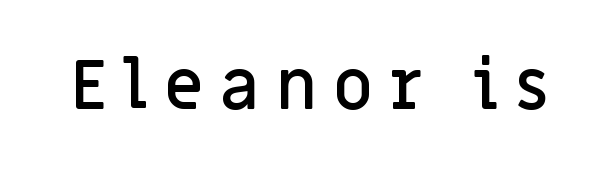
The text was rendered using a sans face with plain stroke endings. Caption: expanded tracking, letters set apart. Is this a fixed-width face? No — the glyphs have proportional, varying widths. Emphasis by weight is partial: semibold. Check the space under the baseline: it is left empty. If you drew a line through each stem, it would be perfectly vertical.
